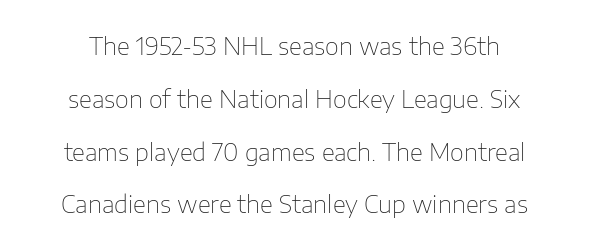
No heavy texture on the line: the type isn't bold. Horizontal bands of white between lines are thick stripes. Lines of text with bare space underneath. Short note: letters normally spaced.
